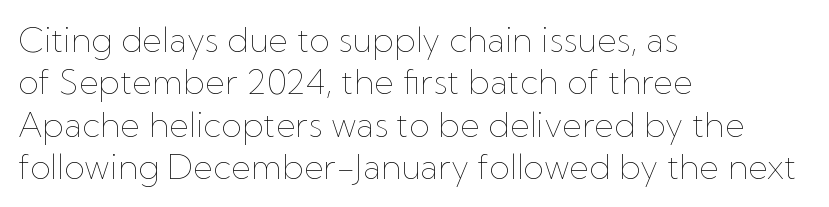
Q: Is the text bold? A: No.
Q: Is the text italic (slanted)? A: No, it is upright.
Q: Is the text underlined? A: No.
Q: How is the paragraph aligned? A: Left-aligned.
Q: Is the spacing between letters normal or unusually wide? A: Normal.
Q: Is the spacing between lines tight, normal or loose? A: Normal.
Q: Width (condensed, normal, or wide)? A: Normal.
Q: Stroke contrast? A: Low.
Q: x-height? A: Medium.
Q: Monospaced? A: No.
